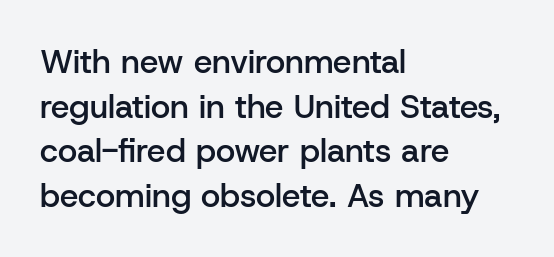
Q: Is the text bold? A: Semi-bold.
Q: Is the text italic (slanted)? A: No, it is upright.
Q: Is the typeface a serif or a sans-serif typeface? A: Sans-serif.
Q: Is the text underlined? A: No.
Q: How is the paragraph aligned? A: Left-aligned.
Q: Is the spacing between letters normal or unusually wide? A: Normal.
Q: Is the spacing between lines tight, normal or loose? A: Normal.
Q: Width (condensed, normal, or wide)? A: Normal.
Q: Stroke contrast? A: Low.
Q: x-height? A: Medium.
Q: Monospaced? A: No.
